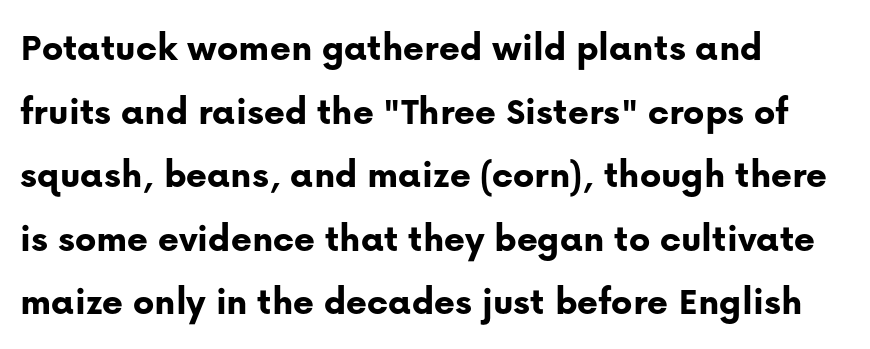
The image shows 40 px bold sans-serif type, upright; set left-aligned, normal line spacing (1.59x), normal letter spacing, not underlined; low stroke contrast and a medium x-height.
